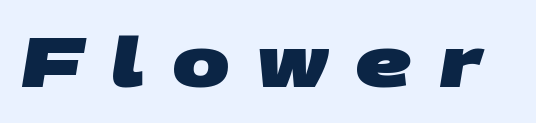
The image shows 69 px heavy, wide sans-serif type; set unusually wide letter spacing (+0.39 em), not underlined; medium stroke contrast and a large x-height.
